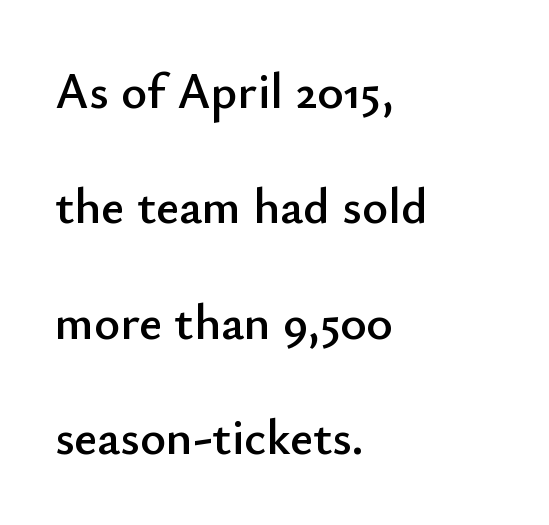
Letters rest on an invisible, unmarked baseline. Italic: no, the glyphs are upright roman. Widely set lines give the paragraph a tall, airy silhouette. Spacing verdict: proportional, widths tailored to each character.
